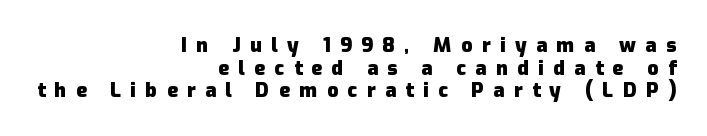
Casual observation: everything's shoved over to the right. Every stem runs plumb, perpendicular to the baseline. Loose tracking; the words dissolve into strings of separated letters. Clear beneath every line of the passage. On the weight axis this lands at bold, roughly 700. Rows of type sit shoulder to shoulder in the vertical direction.
